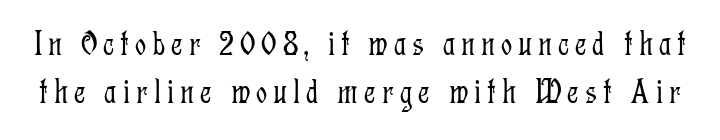
Q: Is the text bold? A: No.
Q: Is the text italic (slanted)? A: No, it is upright.
Q: Is the typeface a serif or a sans-serif typeface? A: Serif.
Q: Is the text underlined? A: No.
Q: Is the spacing between lines tight, normal or loose? A: Normal.
Q: Width (condensed, normal, or wide)? A: Condensed.
Q: Stroke contrast? A: Low.
Q: x-height? A: Medium.
Q: Monospaced? A: No.
